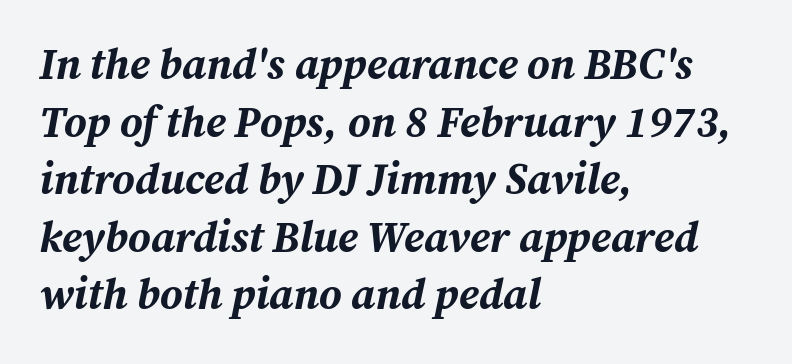
The image shows 43 px bold type, italic (leaning right); set left-aligned, normal line spacing (1.34x), normal letter spacing, not underlined; medium stroke contrast and a medium x-height.
